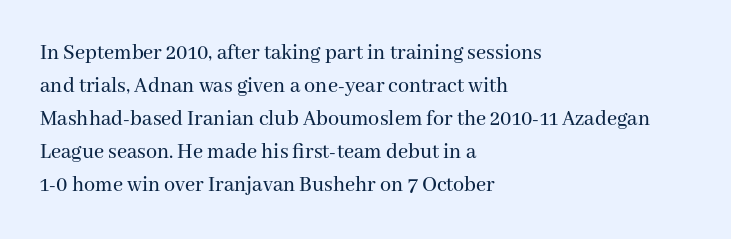
Q: Is the text italic (slanted)? A: No, it is upright.
Q: Is the text underlined? A: No.
Q: How is the paragraph aligned? A: Left-aligned.
Q: Is the spacing between letters normal or unusually wide? A: Normal.
Q: Is the spacing between lines tight, normal or loose? A: Normal.
